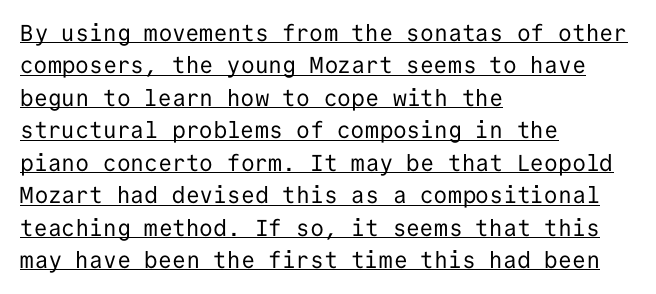
Does extra space separate the letters? No, they use regular spacing. This is underlined copy, the kind a proofreader might mark for attention. Is the block centered? No — it sits flush against the left margin. Style check: upright. Regular leading.
